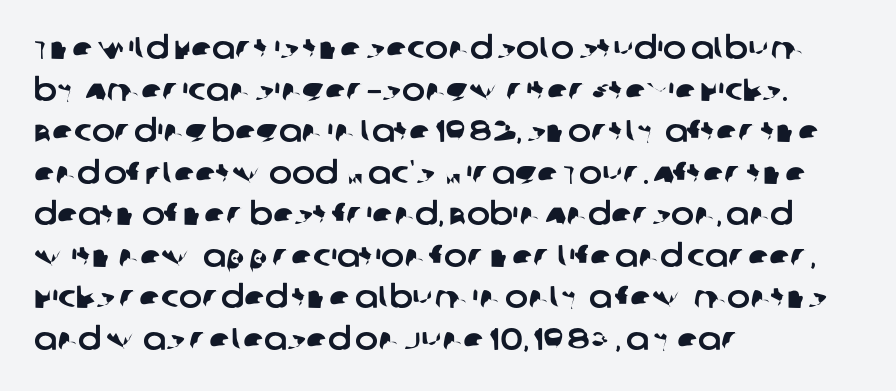
Q: Is the typeface a serif or a sans-serif typeface? A: Sans-serif.
Q: Is the text underlined? A: No.
Q: How is the paragraph aligned? A: Left-aligned.
Q: Is the spacing between letters normal or unusually wide? A: Normal.
Q: Is the spacing between lines tight, normal or loose? A: Normal.
Q: Width (condensed, normal, or wide)? A: Normal.
Q: Stroke contrast? A: Low.
Q: x-height? A: Large.
Q: Monospaced? A: No.
